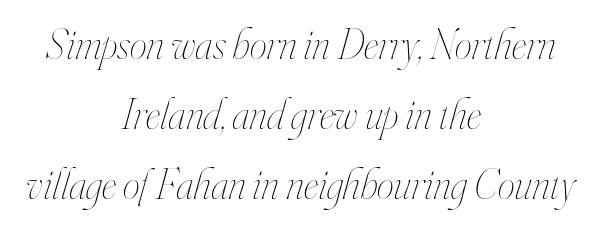
Words float on clear page, feet unadorned. Stroke mass is kept to a normal reading level or below. The type is set solid horizontally, with unmodified tracking. Both edges are ragged and mirror each other, which tells us the setting is centered. Designer's note — italics engaged. Summary of vertical rhythm: regular, with standard interline spacing.
